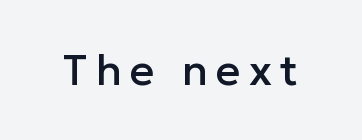
Q: Is the text italic (slanted)? A: No, it is upright.
Q: Is the typeface a serif or a sans-serif typeface? A: Sans-serif.
Q: Is the text underlined? A: No.
Q: Width (condensed, normal, or wide)? A: Normal.
Q: Stroke contrast? A: Low.
Q: x-height? A: Medium.
Q: Monospaced? A: No.
